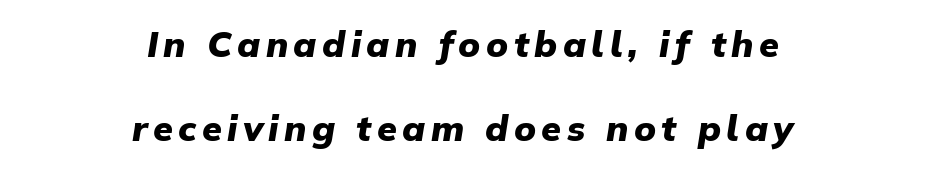
The image shows 36 px heavy type, italic (leaning right); set centered, loose line spacing (2.32x), not underlined; low stroke contrast and a medium x-height.
